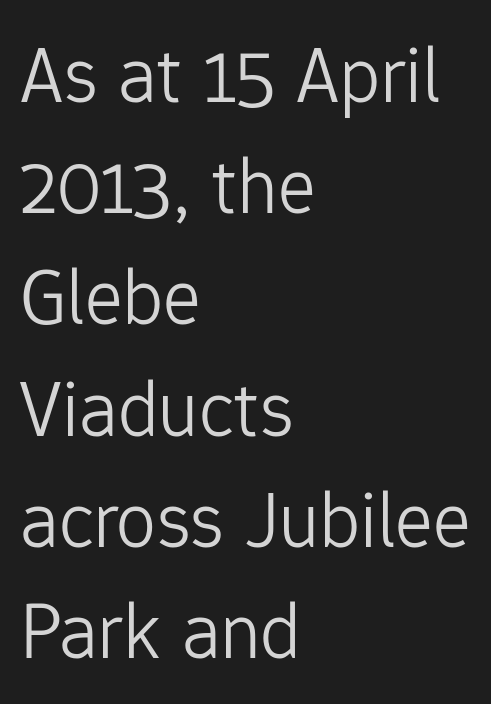
{"serif": "no", "italic": "no", "bold": "no", "weight": "light", "width": "normal", "stroke_contrast": "low", "x_height": "medium", "monospaced": "no", "underline": "no", "align": "left", "line_spacing": "normal", "line_spacing_ratio": 1.39, "letter_spacing": "normal", "letter_spacing_em": 0.0, "glyph_px": 80}
